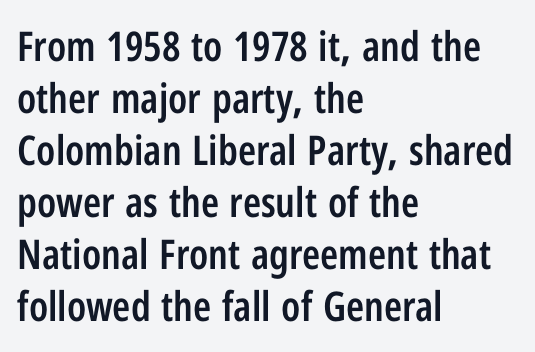
{"serif": "no", "italic": "no", "bold": "semi", "weight": "semibold", "width": "condensed", "stroke_contrast": "low", "x_height": "medium", "monospaced": "no", "underline": "no", "align": "left", "line_spacing": "normal", "line_spacing_ratio": 1.27, "letter_spacing": "normal", "letter_spacing_em": 0.0, "glyph_px": 41}
